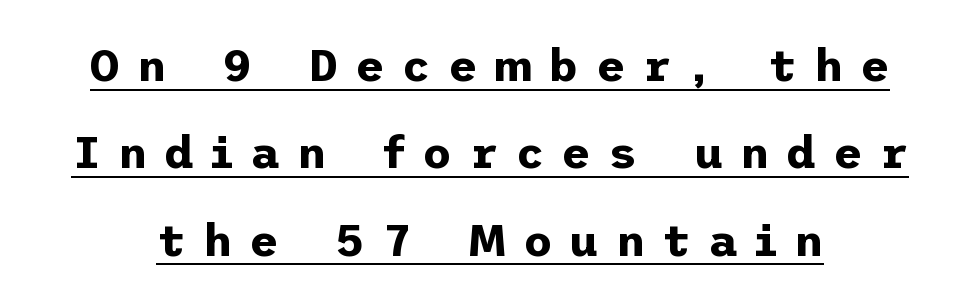
In terms of leading, this rendering errs on the spacious side. Style check: upright. Font category for this specimen: sans-serif. In CSS terms this would be text-align: center.
